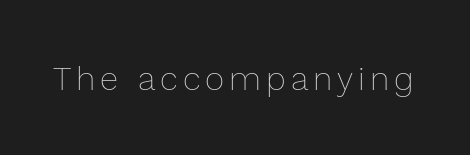
{"italic": "no", "bold": "no", "weight": "thin", "width": "normal", "x_height": "medium", "monospaced": "no", "underline": "no", "glyph_px": 33}
